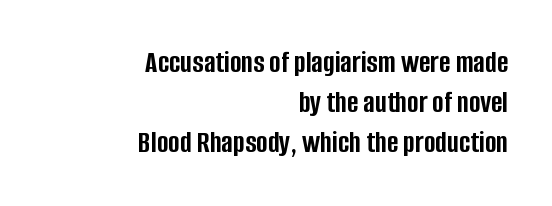
The image shows 31 px semibold, condensed sans-serif type, upright; set right-aligned, normal line spacing (1.29x), normal letter spacing, not underlined; low stroke contrast and a large x-height.
